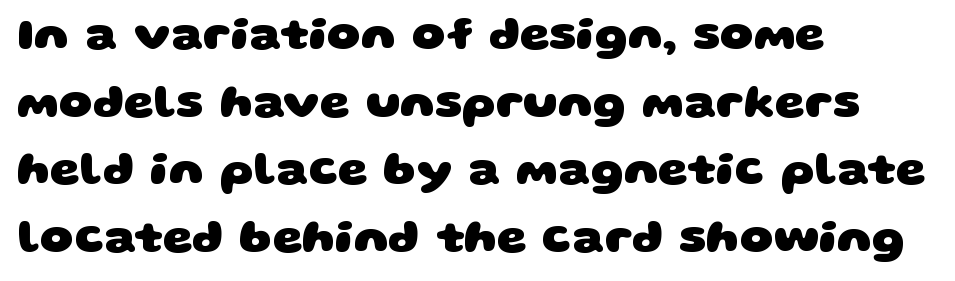
Q: Is the text bold? A: Yes.
Q: Is the typeface a serif or a sans-serif typeface? A: Sans-serif.
Q: Is the text underlined? A: No.
Q: How is the paragraph aligned? A: Left-aligned.
Q: Is the spacing between letters normal or unusually wide? A: Normal.
Q: Is the spacing between lines tight, normal or loose? A: Normal.
Q: Width (condensed, normal, or wide)? A: Wide.
Q: Stroke contrast? A: Low.
Q: x-height? A: Large.
Q: Monospaced? A: No.
